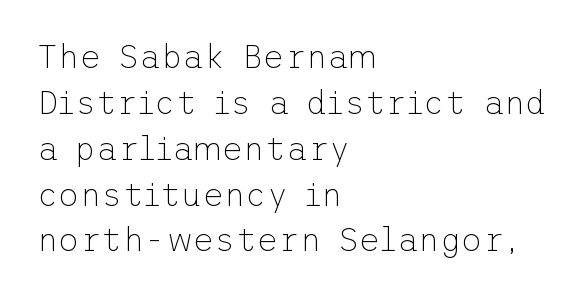
{"serif": "no", "italic": "no", "bold": "no", "weight": "thin", "width": "normal", "stroke_contrast": "low", "x_height": "medium", "underline": "no", "align": "left", "line_spacing": "normal", "line_spacing_ratio": 1.39, "letter_spacing": "normal", "letter_spacing_em": 0.0, "glyph_px": 33}
